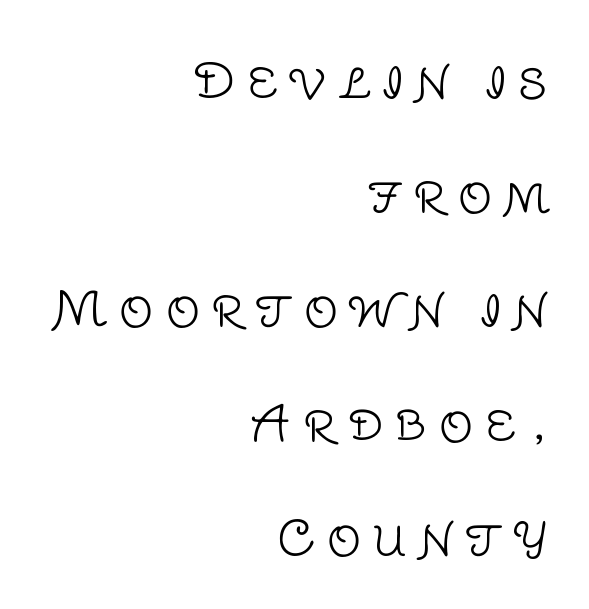
{"serif": "no", "bold": "no", "weight": "light", "width": "normal", "stroke_contrast": "low", "x_height": "large", "monospaced": "no", "underline": "no", "align": "right", "line_spacing": "loose", "line_spacing_ratio": 2.38, "letter_spacing": "wide", "letter_spacing_em": 0.24, "glyph_px": 48}
